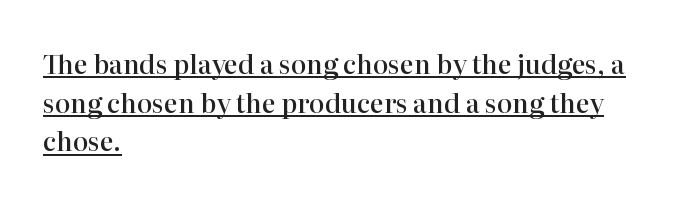
The typography opts for an upright posture over an oblique one. What's the leading like? Ordinary, nothing unusual. Spacing between characters is what you'd get straight out of the box. The passage shown is semibold, sitting just below true bold.
